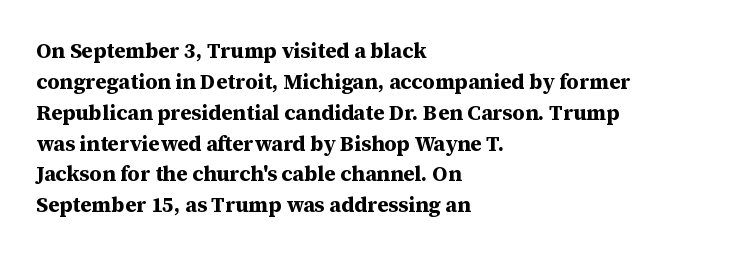
The image shows 21 px bold type, upright; set left-aligned, normal line spacing (1.47x), normal letter spacing, not underlined.
